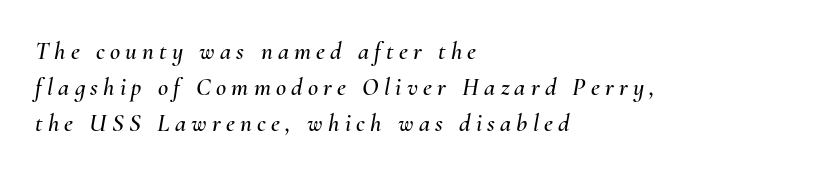
The setting favours the left margin, as ordinary paragraphs usually do. A bare baseline throughout the passage. Line spacing here is normal. The letters are slanted; this is an italic face. Here the glyphs are tracked loosely, breaking word shapes into spaced letters.
